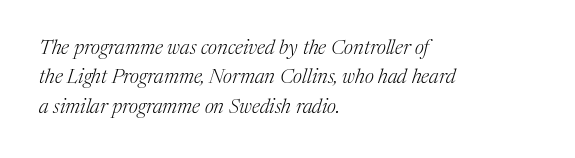
{"italic": "yes", "lean": "right", "slant_degrees": 17, "bold": "no", "underline": "no", "align": "left", "line_spacing": "normal", "line_spacing_ratio": 1.47, "letter_spacing": "normal", "letter_spacing_em": 0.0, "glyph_px": 20}
